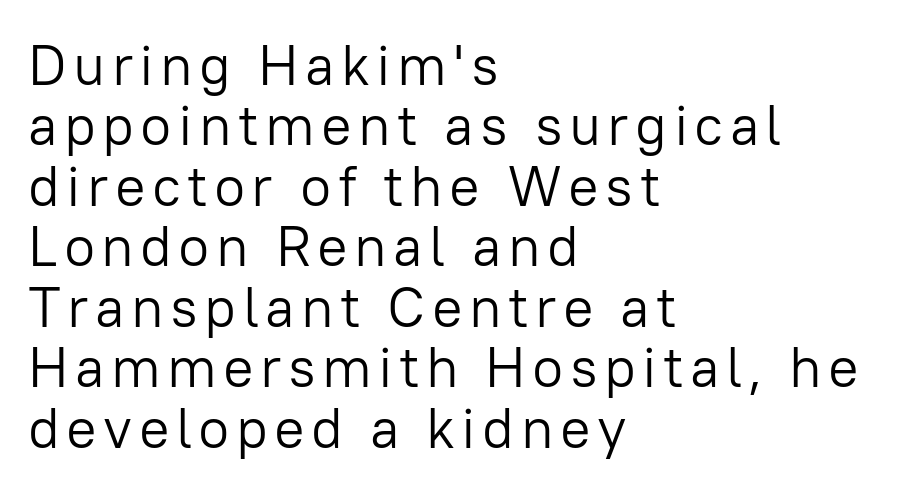
How would I describe the line gaps? Narrow and economical. The face used here is proportionally spaced, like ordinary book or web type. Characters remain perfectly vertical along every line. Leftover space on each line is placed entirely after the last word. Beneath every word, the page is bare. A sans-serif font was chosen for this passage.
